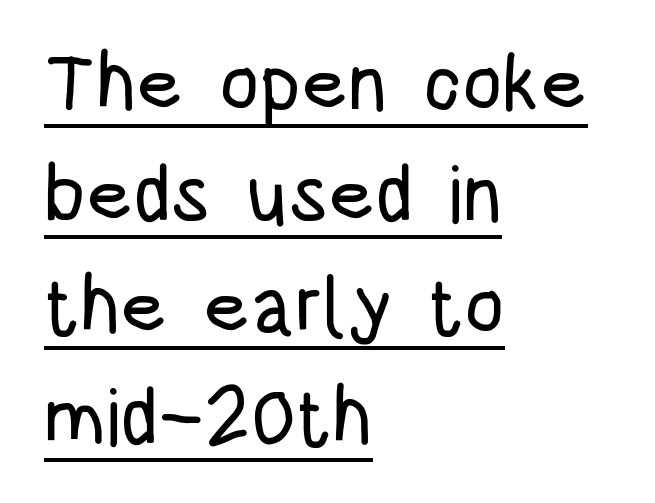
Underline: present. Regarding leading, the lines here are spaced in the standard way. You can tell from the bare stems that sans-serif type was used. Tracking here is standard; glyphs follow each other at the usual distance. These lines are set flush left with a ragged right edge. Posture: vertical.
